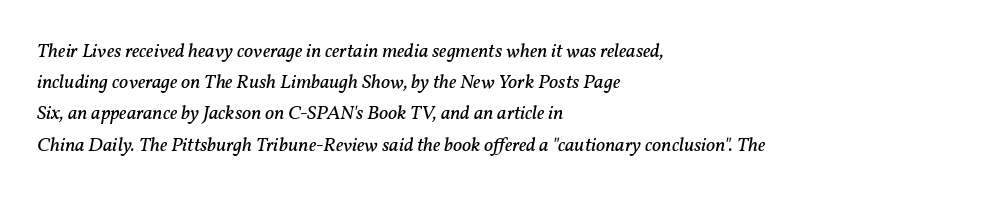
Leading matches the norm, producing a regular column. When letters slant like this, we call the style italic. The cut favours lightness, reaching ordinary text weight at its darkest. Letters rest on an invisible, unmarked baseline.
